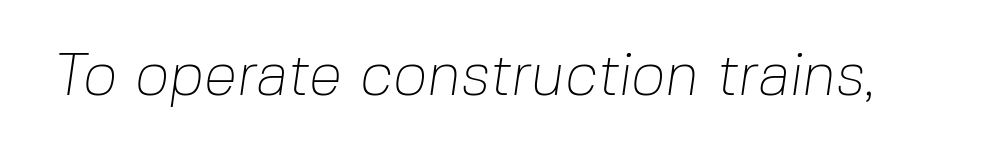
The string is rendered with underlining switched off. Stem width sits at or under what a default text font uses. The letters sit at their default tracking, neither squeezed nor spread. Are there feet on the stems? There aren't — it's a sans. Do the characters align in a grid? No, the font is proportional.
